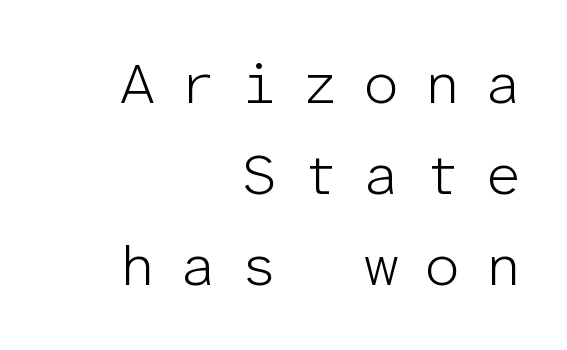
Q: Is the text bold? A: No.
Q: Is the text italic (slanted)? A: No, it is upright.
Q: Is the typeface a serif or a sans-serif typeface? A: Sans-serif.
Q: Is the text underlined? A: No.
Q: How is the paragraph aligned? A: Right-aligned.
Q: Is the spacing between letters normal or unusually wide? A: Unusually wide.
Q: Is the spacing between lines tight, normal or loose? A: Normal.
Q: Width (condensed, normal, or wide)? A: Normal.
Q: Stroke contrast? A: Low.
Q: x-height? A: Medium.
Q: Monospaced? A: Yes.
